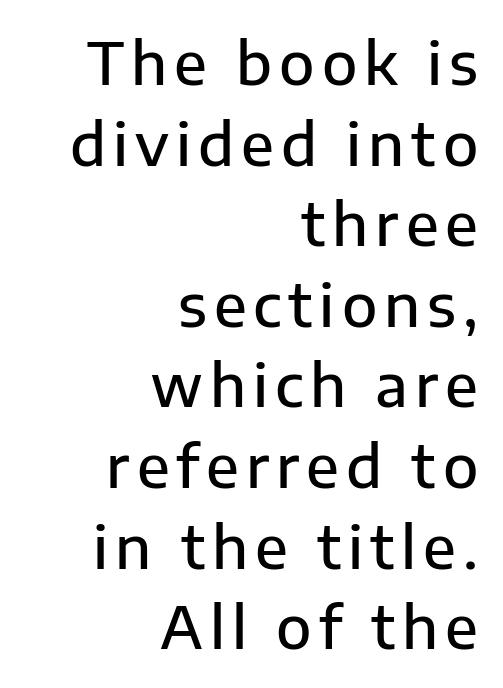
Reading down the column, the eye jumps a familiar distance to each next line. Decoration check: the copy has no underline. A typesetter would call this proportional, since set widths differ per character. The letters stand straight up with perfectly vertical stems. Observe the absence of serifs on each vertical stroke in this sample. These lines are set flush right with a ragged left edge.
